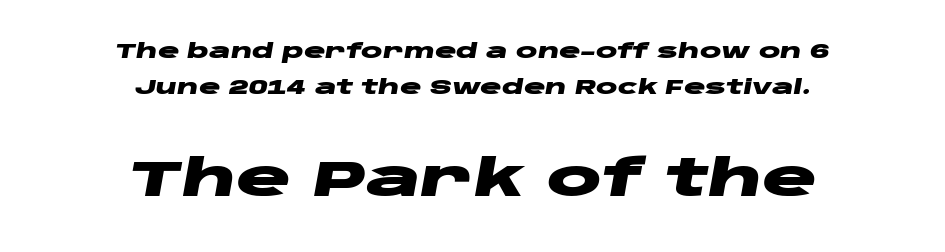
Q: Is the text bold? A: Yes.
Q: Is the text italic (slanted)? A: Yes, it leans right by about 10 degrees.
Q: Is the text underlined? A: No.
Q: How is the paragraph aligned? A: Centered.
Q: Is the spacing between letters normal or unusually wide? A: Normal.
Q: Which block of text is set in a larger size, the first (top) or the second (bottom)? A: The second (bottom) one.
Q: Width (condensed, normal, or wide)? A: Wide.
Q: Stroke contrast? A: Low.
Q: x-height? A: Large.
Q: Monospaced? A: No.
